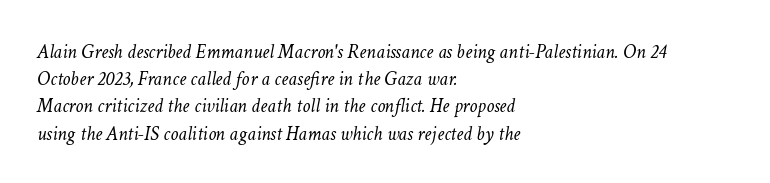
This rendering leaves character spacing at its baseline value. Vertical spacing — default. The zone under the glyphs is completely vacant. The font's italic variant was chosen for this text.
